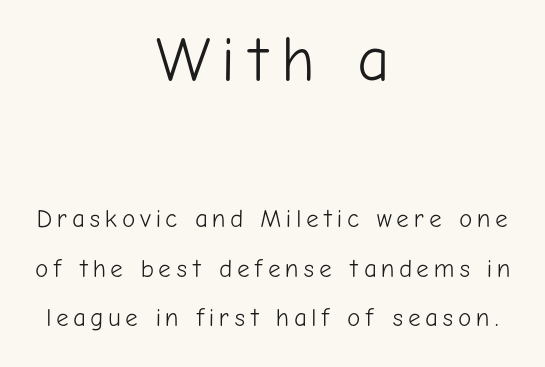
Q: Is the text bold? A: No.
Q: Is the text italic (slanted)? A: No, it is upright.
Q: Is the typeface a serif or a sans-serif typeface? A: Sans-serif.
Q: Is the text underlined? A: No.
Q: How is the paragraph aligned? A: Centered.
Q: Is the spacing between lines tight, normal or loose? A: Loose.
Q: Which block of text is set in a larger size, the first (top) or the second (bottom)? A: The first (top) one.
Q: Width (condensed, normal, or wide)? A: Normal.
Q: Stroke contrast? A: Low.
Q: x-height? A: Medium.
Q: Monospaced? A: No.
